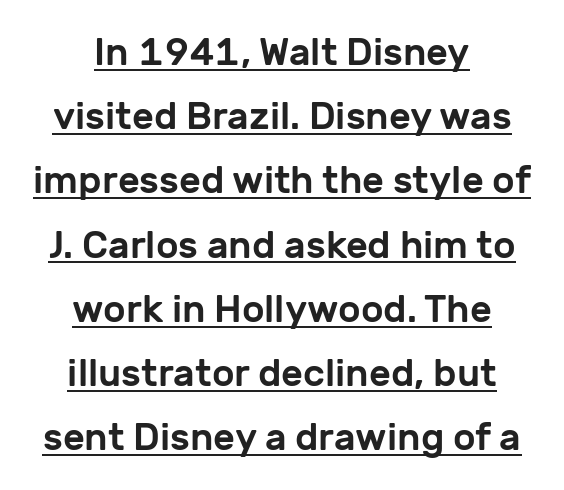
Q: Is the text italic (slanted)? A: No, it is upright.
Q: Is the typeface a serif or a sans-serif typeface? A: Sans-serif.
Q: Is the text underlined? A: Yes.
Q: How is the paragraph aligned? A: Centered.
Q: Is the spacing between letters normal or unusually wide? A: Normal.
Q: Is the spacing between lines tight, normal or loose? A: Normal.
Q: Width (condensed, normal, or wide)? A: Normal.
Q: Stroke contrast? A: Low.
Q: x-height? A: Medium.
Q: Monospaced? A: No.
